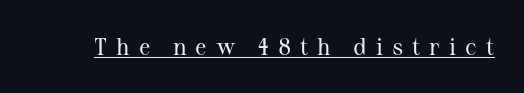
The image shows 24 px text type, upright; set unusually wide letter spacing (+0.37 em), underlined.
